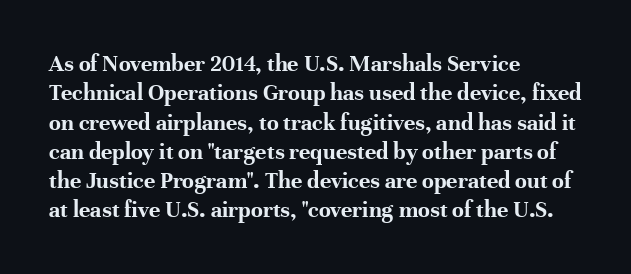
The image shows 24 px bold type, upright; set left-aligned, line spacing 1.22x, normal letter spacing, not underlined.
